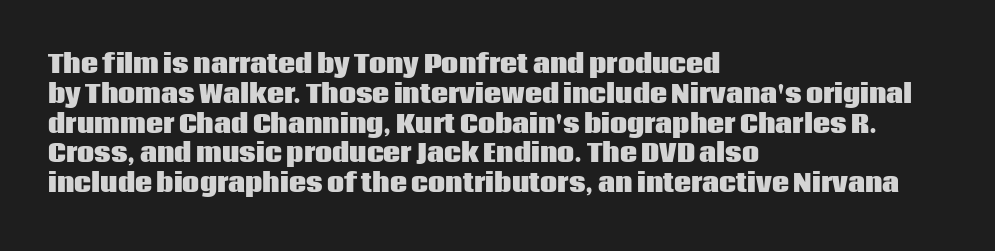
Q: Is the text bold? A: Yes.
Q: Is the text italic (slanted)? A: No, it is upright.
Q: Is the text underlined? A: No.
Q: How is the paragraph aligned? A: Left-aligned.
Q: Is the spacing between letters normal or unusually wide? A: Normal.
